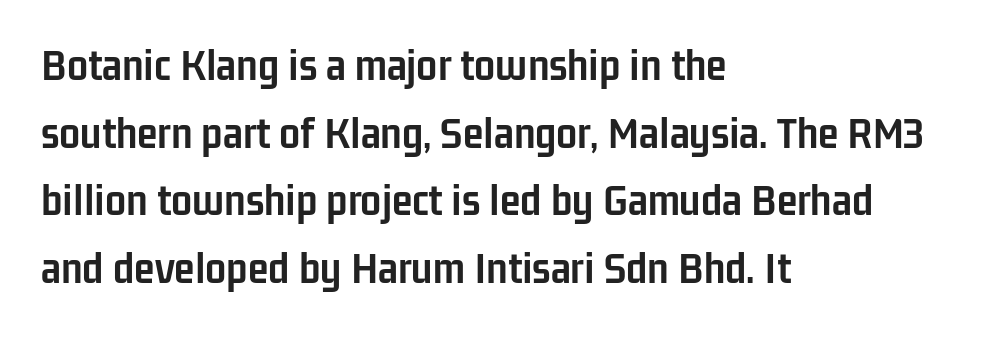
{"serif": "no", "italic": "no", "bold": "yes", "weight": "semibold", "width": "condensed", "stroke_contrast": "low", "x_height": "medium", "monospaced": "no", "underline": "no", "align": "left", "line_spacing": "normal", "line_spacing_ratio": 1.44, "letter_spacing": "normal", "letter_spacing_em": 0.0, "glyph_px": 47}
